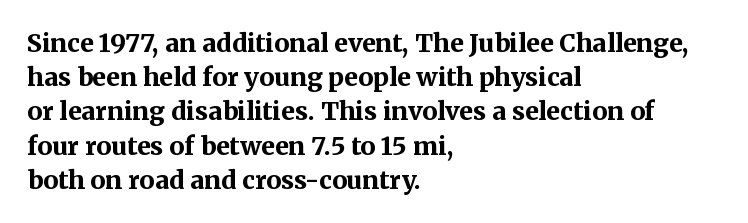
Q: Is the text bold? A: Yes.
Q: Is the text italic (slanted)? A: No, it is upright.
Q: Is the text underlined? A: No.
Q: How is the paragraph aligned? A: Left-aligned.
Q: Is the spacing between letters normal or unusually wide? A: Normal.
Q: Is the spacing between lines tight, normal or loose? A: Normal.
